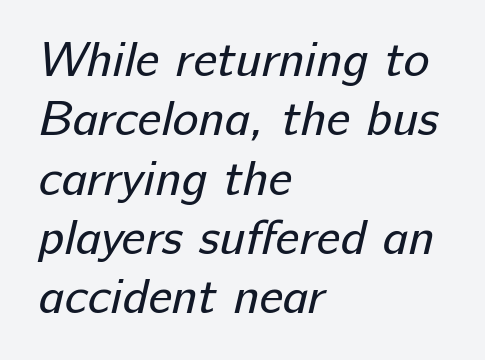
{"serif": "no", "bold": "no", "weight": "regular", "width": "normal", "stroke_contrast": "low", "x_height": "medium", "monospaced": "no", "underline": "no", "align": "left", "line_spacing_ratio": 1.21, "letter_spacing": "normal", "letter_spacing_em": 0.0, "glyph_px": 49}
